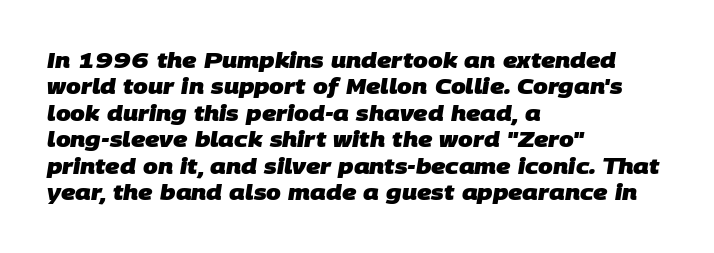
The image shows 21 px bold type; set left-aligned, normal line spacing (1.26x), normal letter spacing, not underlined.
